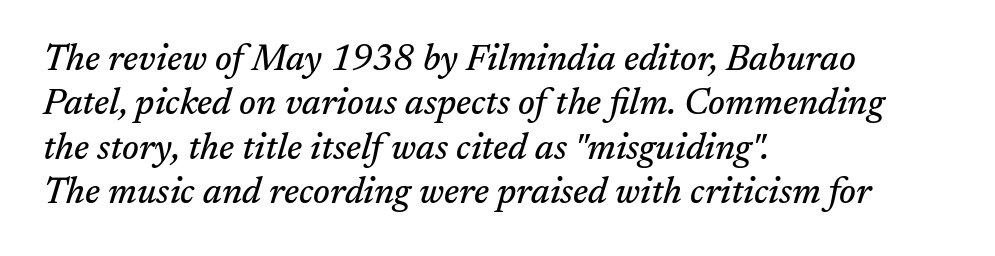
Q: Is the text italic (slanted)? A: Yes, it leans right by about 17 degrees.
Q: Is the typeface a serif or a sans-serif typeface? A: Serif.
Q: Is the text underlined? A: No.
Q: How is the paragraph aligned? A: Left-aligned.
Q: Is the spacing between letters normal or unusually wide? A: Normal.
Q: Width (condensed, normal, or wide)? A: Normal.
Q: Stroke contrast? A: Medium.
Q: x-height? A: Medium.
Q: Monospaced? A: No.
